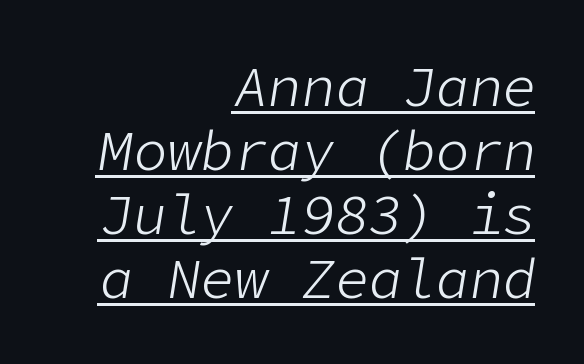
Q: Is the text bold? A: No.
Q: Is the text italic (slanted)? A: Yes, it leans right by about 9 degrees.
Q: Is the text underlined? A: Yes.
Q: How is the paragraph aligned? A: Right-aligned.
Q: Is the spacing between letters normal or unusually wide? A: Normal.
Q: Is the spacing between lines tight, normal or loose? A: Tight.
Q: Width (condensed, normal, or wide)? A: Normal.
Q: Stroke contrast? A: Low.
Q: x-height? A: Medium.
